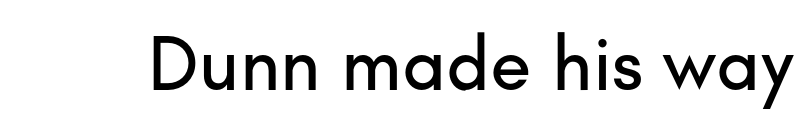
Think of a printed novel: that variable character pitch is what you see here. These lines keep a tight, regular rhythm from letter to letter. Just letters on the line, the space beneath them empty. Do the letters lean? They stand straight. The typeface chosen for these lines omits serifs.
